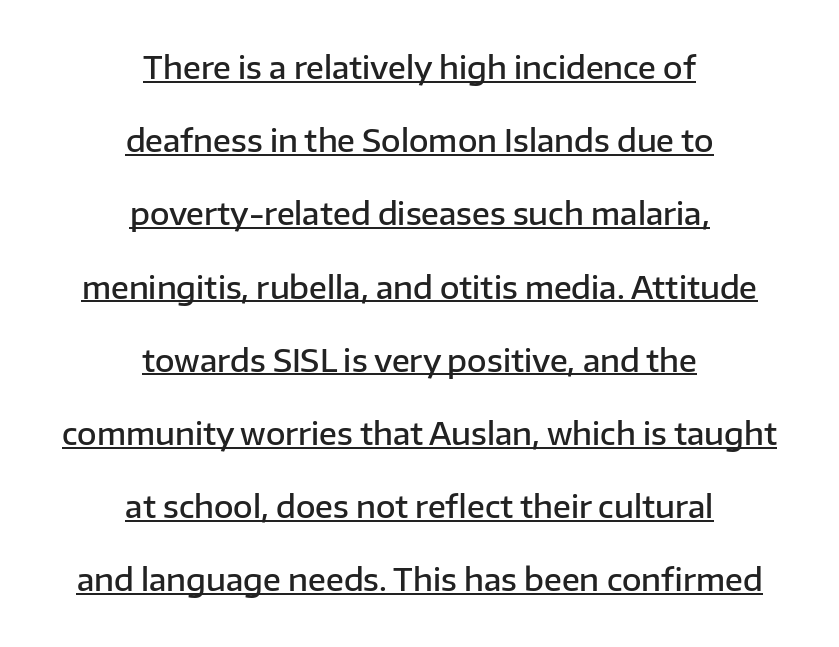
The image shows 30 px semibold sans-serif type, upright; set centered, loose line spacing (2.44x), normal letter spacing, underlined; low stroke contrast and a medium x-height.
